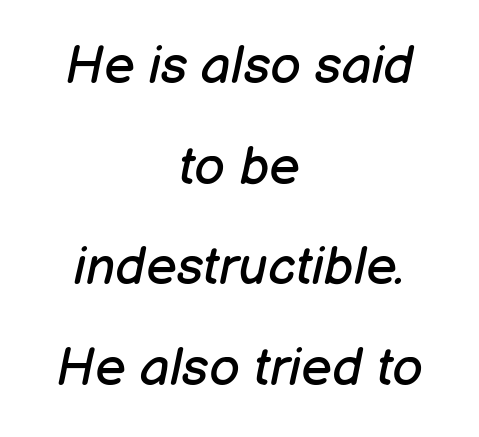
Is this a heavy cut? Hardly; it is regular or lighter. One-word summary of the alignment: center. Think of a printed novel: that variable character pitch is what you see here. The lines are spread far apart with generous leading. A typesetter would mark this as italic.
